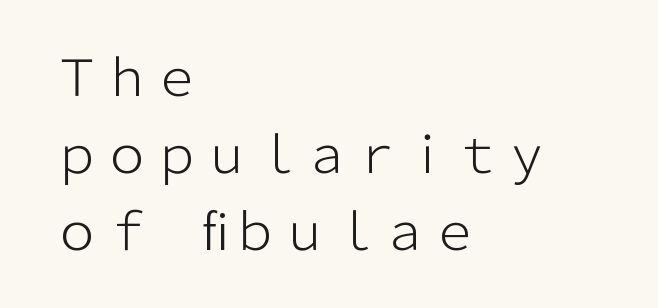
Regarding leading, the lines here are spaced in the standard way. A clean baseline with only descenders dipping below it. Characters remain perfectly vertical along every line. Compared with a typical body face, this is equally light or lighter still. The face used here is rendered with its standard letterfit. The passage shown is typed in a proportional face where columns would drift.
